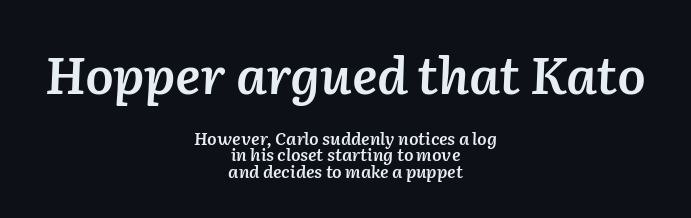
A fair bit of extra ink — the face is semibold, not bold. The letters in the upper block stand taller than those in the block below. These lines keep a tight, regular rhythm from letter to letter. The glyphs are unaccompanied by any horizontal stroke below them. The rendering applies a slant to the glyphs. Where is the straight margin? There isn't one; the lines are centered.
